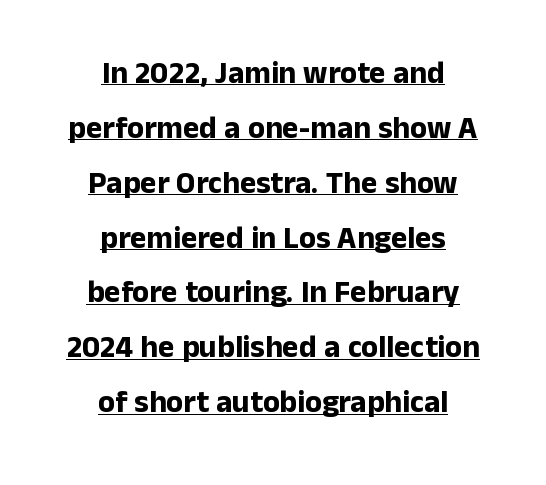
Q: Is the text bold? A: Yes.
Q: Is the text italic (slanted)? A: No, it is upright.
Q: Is the typeface a serif or a sans-serif typeface? A: Sans-serif.
Q: Is the text underlined? A: Yes.
Q: How is the paragraph aligned? A: Centered.
Q: Is the spacing between letters normal or unusually wide? A: Normal.
Q: Width (condensed, normal, or wide)? A: Normal.
Q: Stroke contrast? A: Low.
Q: x-height? A: Medium.
Q: Monospaced? A: No.
